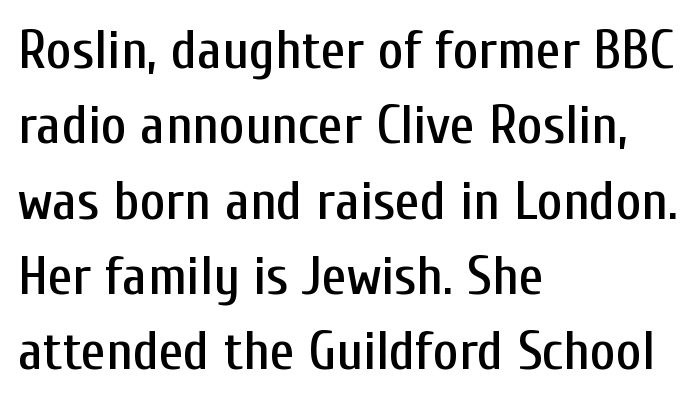
{"serif": "no", "italic": "no", "width": "condensed", "stroke_contrast": "low", "x_height": "medium", "monospaced": "no", "underline": "no", "align": "left", "line_spacing": "normal", "line_spacing_ratio": 1.37, "letter_spacing": "normal", "letter_spacing_em": 0.0, "glyph_px": 55}
